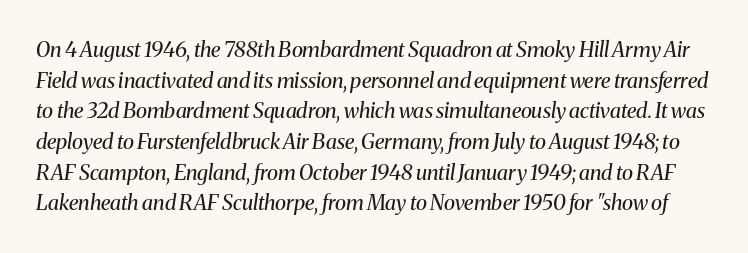
Q: Is the text bold? A: No.
Q: Is the text italic (slanted)? A: Yes, it leans right by about 8 degrees.
Q: Is the text underlined? A: No.
Q: Is the spacing between letters normal or unusually wide? A: Normal.
Q: Is the spacing between lines tight, normal or loose? A: Normal.
